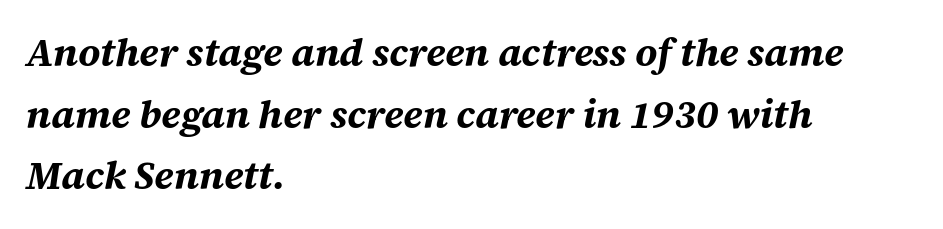
Q: Is the text bold? A: Yes.
Q: Is the text italic (slanted)? A: Yes, it leans right by about 12 degrees.
Q: Is the text underlined? A: No.
Q: How is the paragraph aligned? A: Left-aligned.
Q: Is the spacing between letters normal or unusually wide? A: Normal.
Q: Is the spacing between lines tight, normal or loose? A: Normal.
Q: Width (condensed, normal, or wide)? A: Normal.
Q: Stroke contrast? A: Medium.
Q: x-height? A: Large.
Q: Monospaced? A: No.
